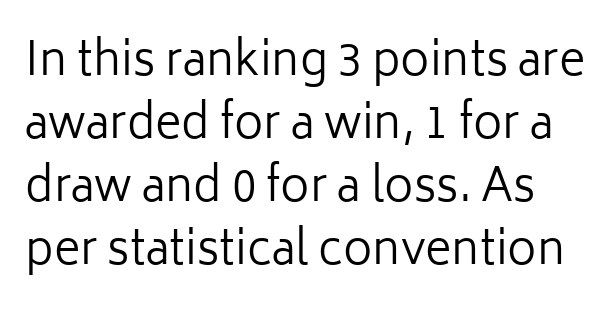
Q: Is the text bold? A: No.
Q: Is the text italic (slanted)? A: No, it is upright.
Q: Is the typeface a serif or a sans-serif typeface? A: Sans-serif.
Q: Is the text underlined? A: No.
Q: Is the spacing between letters normal or unusually wide? A: Normal.
Q: Is the spacing between lines tight, normal or loose? A: Normal.
Q: Width (condensed, normal, or wide)? A: Normal.
Q: Stroke contrast? A: Low.
Q: x-height? A: Medium.
Q: Monospaced? A: No.
